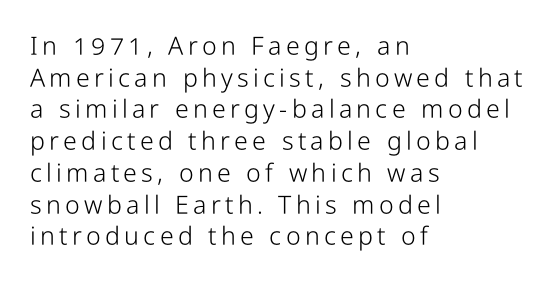
Short and long lines alike share a common starting point at left. Vertical stems look standard width or narrower in stroke. Honestly, the row spacing looks completely unremarkable. A typesetter would mark this as roman, not italic.
